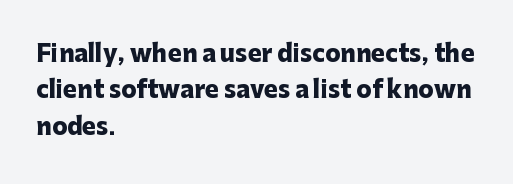
The text block is weighted toward the left margin, trailing off unevenly rightward. These lines carry a lot of weight — the face is fully bold. The letters stand upright; this is a roman face. Each row of text sits above clean, open space. This rendering leaves character spacing at its baseline value.
